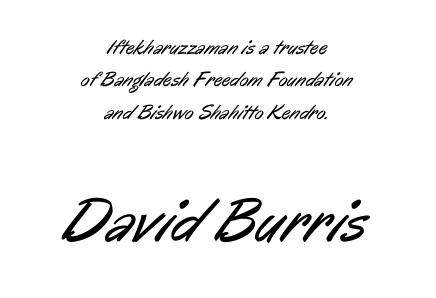
{"serif": "no", "bold": "no", "weight": "regular", "width": "condensed", "stroke_contrast": "low", "x_height": "medium", "monospaced": "no", "underline": "no", "align": "center", "line_spacing": "normal", "line_spacing_ratio": 1.54, "letter_spacing": "normal", "letter_spacing_em": 0.0, "larger_block": "second", "size_ratio": 3.0, "glyph_px": 63}
